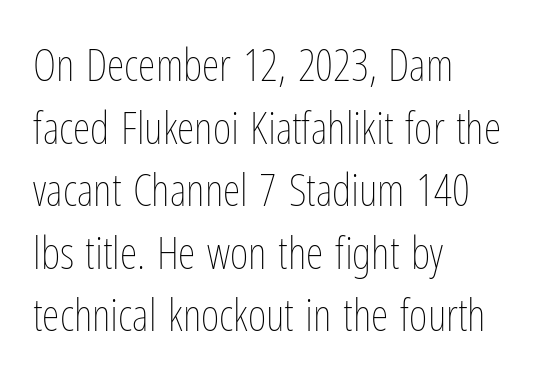
The baseline area is clear. Each letter keeps its own natural width here, so spacing adapts to shape. No extra tracking has been applied to these lines. Posture: vertical. Line starts are locked; line ends wander. A light-to-regular cut is what we see here.
